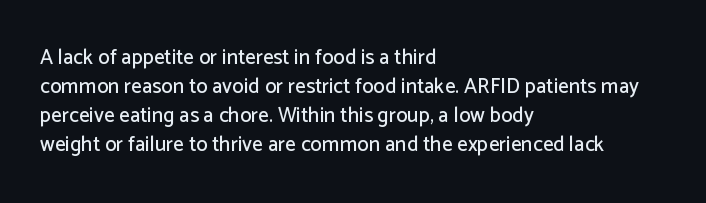
{"italic": "no", "underline": "no", "align": "left", "line_spacing": "normal", "line_spacing_ratio": 1.38, "letter_spacing": "normal", "letter_spacing_em": 0.0, "glyph_px": 21}
